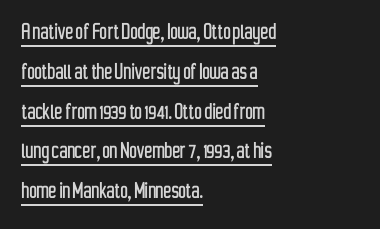
Like a heading marked for emphasis, these lines bear an underscore. Characters remain perfectly vertical along every line. The rendering uses a moderate line-height, typical for paragraphs. Honestly, the letter spacing is just normal — you wouldn't notice it. Reading down the block, your eye returns to a fixed left position each line.
